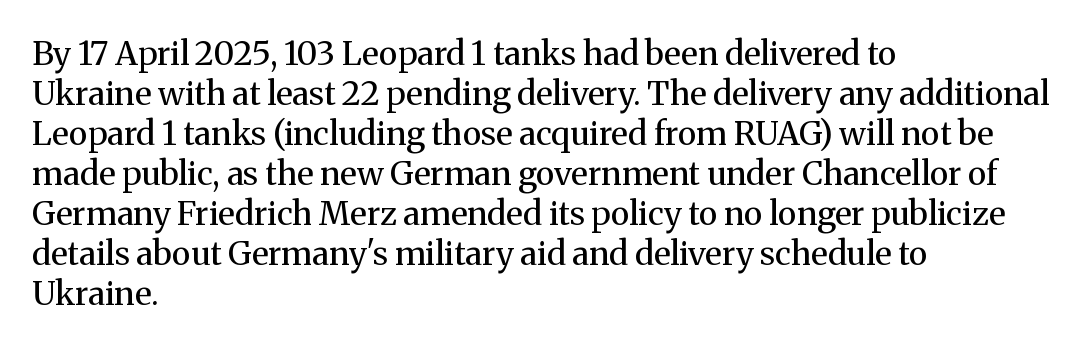
The image shows 33 px regular-weight serif type, upright; set left-aligned, line spacing 1.21x, normal letter spacing, not underlined; medium stroke contrast and a medium x-height.
